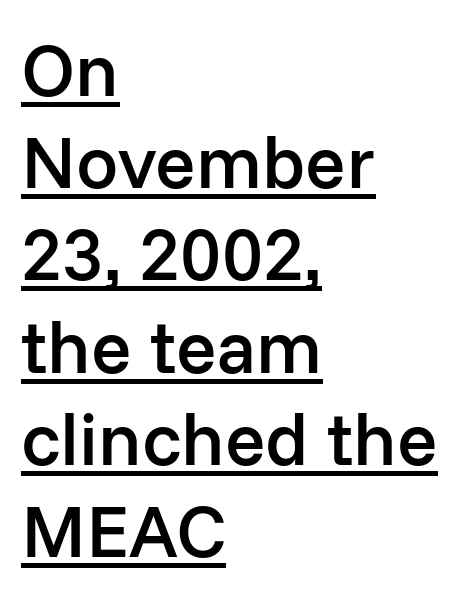
Q: Is the text bold? A: Semi-bold.
Q: Is the text italic (slanted)? A: No, it is upright.
Q: Is the typeface a serif or a sans-serif typeface? A: Sans-serif.
Q: Is the text underlined? A: Yes.
Q: How is the paragraph aligned? A: Left-aligned.
Q: Is the spacing between letters normal or unusually wide? A: Normal.
Q: Width (condensed, normal, or wide)? A: Normal.
Q: Stroke contrast? A: Low.
Q: x-height? A: Medium.
Q: Monospaced? A: No.
